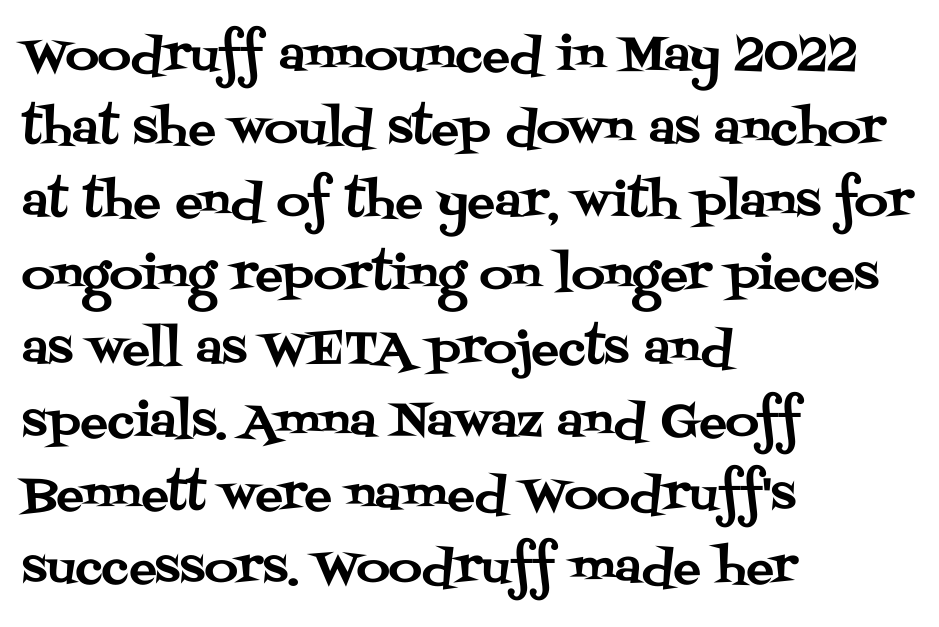
Q: Is the text italic (slanted)? A: No, it is upright.
Q: Is the typeface a serif or a sans-serif typeface? A: Serif.
Q: Is the text underlined? A: No.
Q: How is the paragraph aligned? A: Left-aligned.
Q: Is the spacing between letters normal or unusually wide? A: Normal.
Q: Is the spacing between lines tight, normal or loose? A: Normal.
Q: Width (condensed, normal, or wide)? A: Normal.
Q: Stroke contrast? A: Medium.
Q: x-height? A: Large.
Q: Monospaced? A: No.
